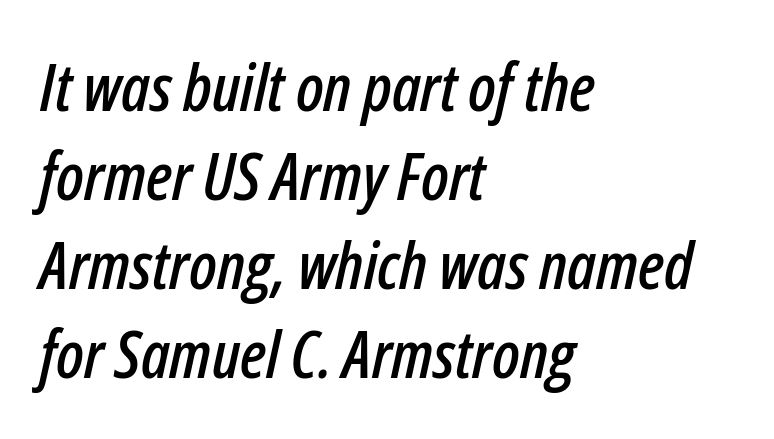
Any mark beneath the type? The region is blank. The leading is moderate, giving the passage an even texture. Tracking value appears to be zero — textbook default spacing. The letters advance in unequal steps, a hallmark of proportional type. Which margin do the lines hug? The left one — the right edge is uneven.
